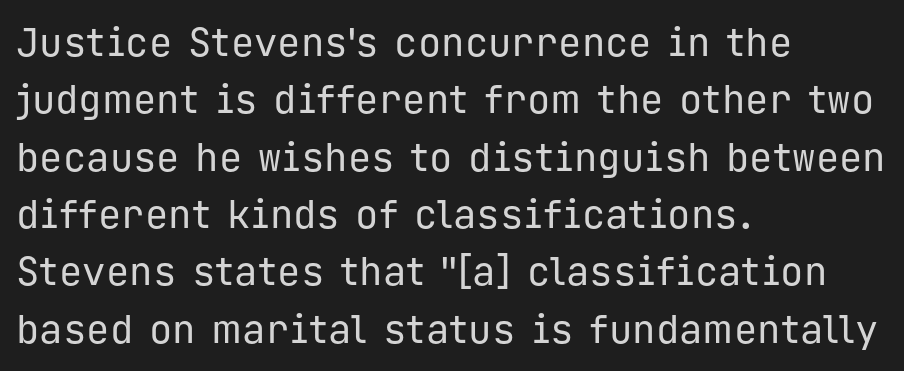
The image shows 39 px regular-weight sans-serif type, upright, monospaced; set left-aligned, normal line spacing (1.47x), normal letter spacing, not underlined; low stroke contrast and a medium x-height.
